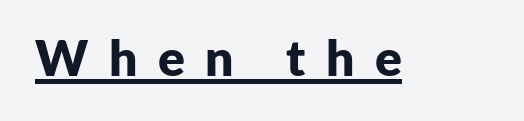
Every stem runs plumb, perpendicular to the baseline. This sample has the flowing, uneven cadence of proportional lettering. You'd pick this weight for a headline — it's a proper bold. Honestly, the underline is the first thing you notice here.
